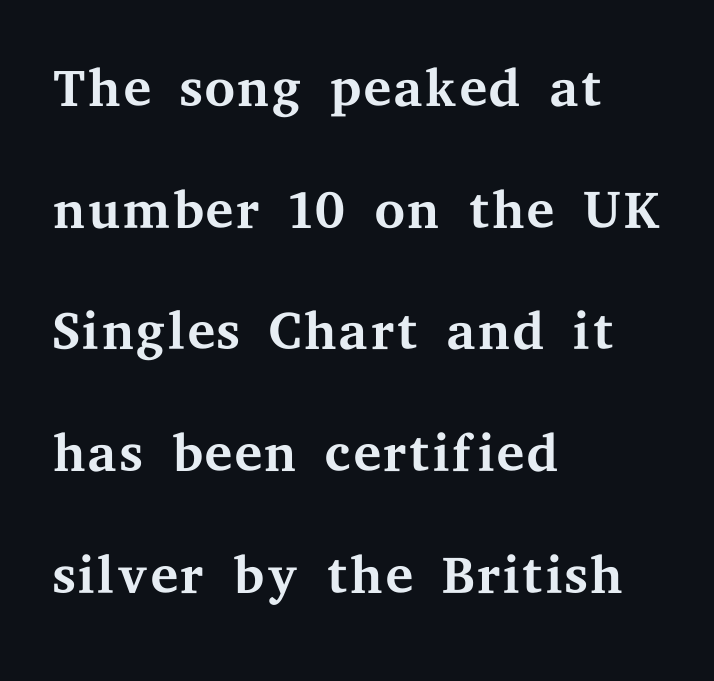
{"serif": "yes", "italic": "no", "bold": "no", "weight": "regular", "width": "wide", "stroke_contrast": "medium", "x_height": "medium", "monospaced": "no", "underline": "no", "align": "left", "line_spacing": "normal", "line_spacing_ratio": 1.54, "letter_spacing": "normal", "letter_spacing_em": 0.0, "glyph_px": 79}
